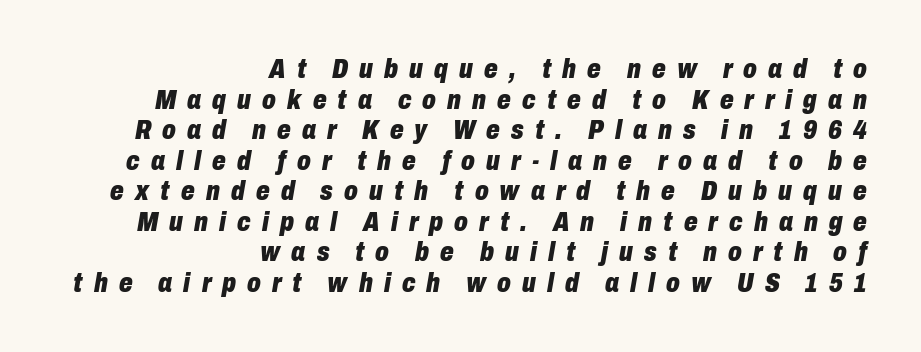
Underlining? Definitely not there. Thick stems and heavy bowls — unmistakably bold. The passage shown stacks its lines with hardly any gap. The line texture is sparse and dotted thanks to wide tracking. Style check: oblique.
